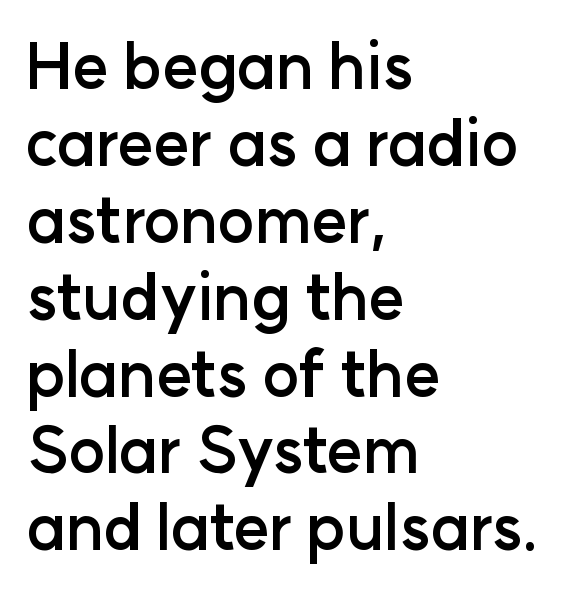
{"serif": "no", "italic": "no", "bold": "yes", "weight": "semibold", "width": "normal", "stroke_contrast": "low", "x_height": "medium", "monospaced": "no", "underline": "no", "align": "left", "line_spacing_ratio": 1.24, "letter_spacing": "normal", "letter_spacing_em": 0.0, "glyph_px": 62}
